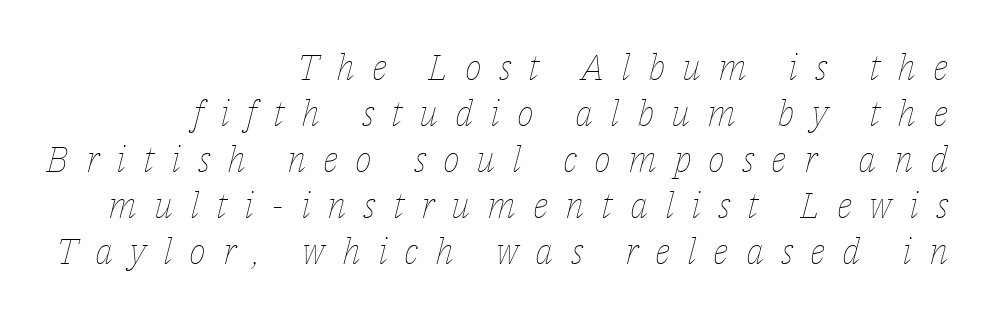
Q: Is the text bold? A: No.
Q: Is the text italic (slanted)? A: Yes, it leans right by about 14 degrees.
Q: Is the text underlined? A: No.
Q: How is the paragraph aligned? A: Right-aligned.
Q: Is the spacing between letters normal or unusually wide? A: Unusually wide.
Q: Is the spacing between lines tight, normal or loose? A: Normal.
Q: Width (condensed, normal, or wide)? A: Normal.
Q: Stroke contrast? A: Low.
Q: x-height? A: Medium.
Q: Monospaced? A: No.
